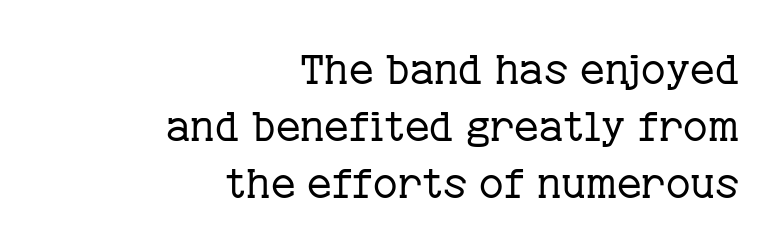
Q: Is the text bold? A: No.
Q: Is the text italic (slanted)? A: No, it is upright.
Q: Is the typeface a serif or a sans-serif typeface? A: Serif.
Q: Is the text underlined? A: No.
Q: How is the paragraph aligned? A: Right-aligned.
Q: Is the spacing between letters normal or unusually wide? A: Normal.
Q: Is the spacing between lines tight, normal or loose? A: Normal.
Q: Width (condensed, normal, or wide)? A: Normal.
Q: Stroke contrast? A: Low.
Q: x-height? A: Medium.
Q: Monospaced? A: No.
